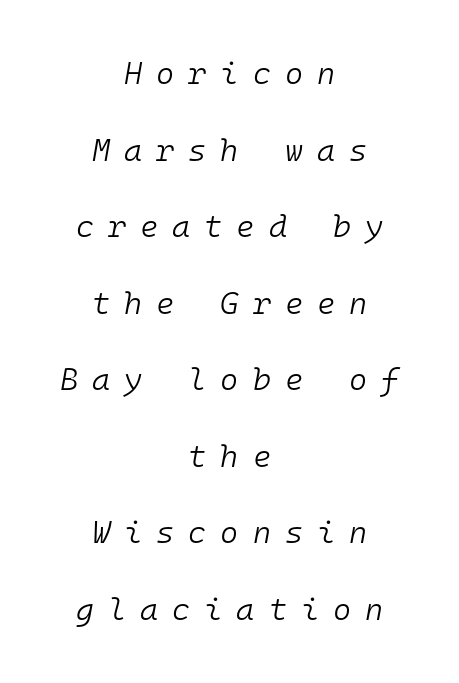
Q: Is the text bold? A: No.
Q: Is the text italic (slanted)? A: Yes, it leans right by about 10 degrees.
Q: Is the text underlined? A: No.
Q: How is the paragraph aligned? A: Centered.
Q: Is the spacing between letters normal or unusually wide? A: Unusually wide.
Q: Is the spacing between lines tight, normal or loose? A: Loose.
Q: Width (condensed, normal, or wide)? A: Normal.
Q: Stroke contrast? A: Low.
Q: x-height? A: Medium.
Q: Monospaced? A: Yes.
